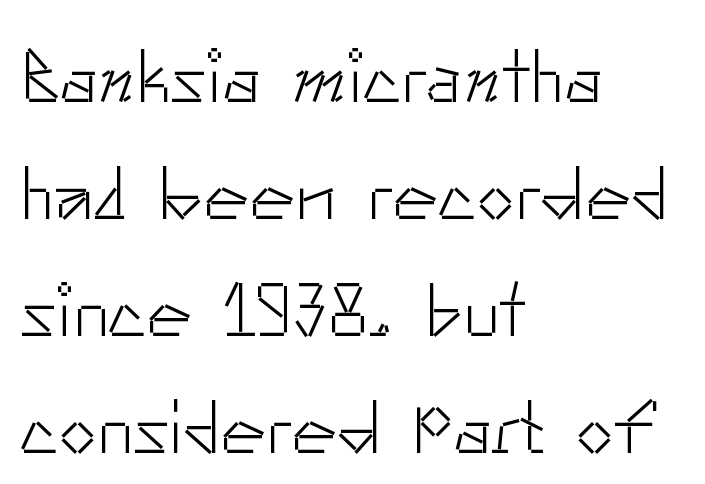
Q: Is the text bold? A: No.
Q: Is the text italic (slanted)? A: No, it is upright.
Q: Is the typeface a serif or a sans-serif typeface? A: Sans-serif.
Q: Is the text underlined? A: No.
Q: How is the paragraph aligned? A: Left-aligned.
Q: Is the spacing between letters normal or unusually wide? A: Normal.
Q: Is the spacing between lines tight, normal or loose? A: Normal.
Q: Width (condensed, normal, or wide)? A: Normal.
Q: Stroke contrast? A: Low.
Q: x-height? A: Small.
Q: Monospaced? A: No.
